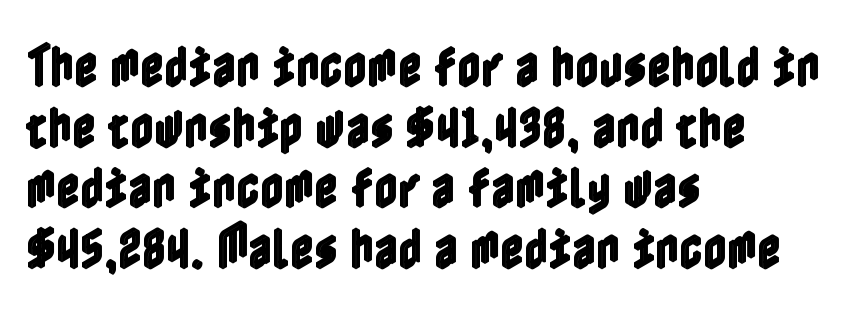
{"italic": "no", "width": "condensed", "x_height": "medium", "underline": "no", "align": "left", "line_spacing": "normal", "line_spacing_ratio": 1.32, "letter_spacing": "normal", "letter_spacing_em": 0.0, "glyph_px": 46}
